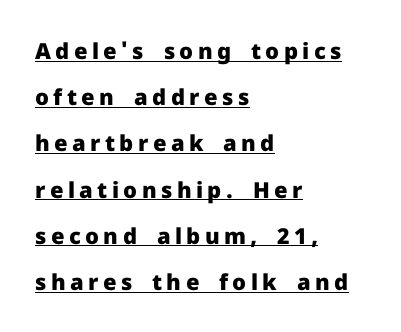
Airy leading. Line starts are locked; line ends wander. You could only call the tracking loose — the letters float apart. This is roman type, the default non-slanted kind. Each line of the rendering has a horizontal stroke beneath the glyphs. Pretty heavy lettering here — definitely bold.
